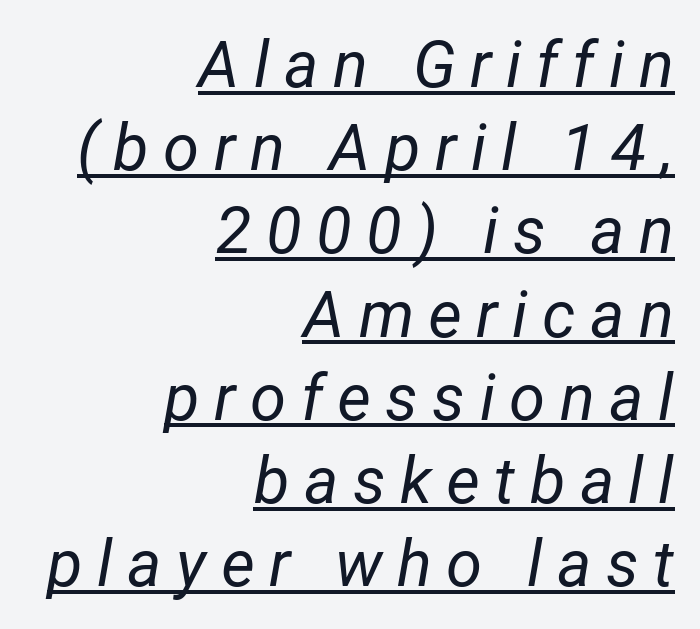
The image shows 65 px regular-weight type, italic (leaning right); set right-aligned, normal line spacing (1.28x), unusually wide letter spacing (+0.22 em), underlined; low stroke contrast and a medium x-height.
